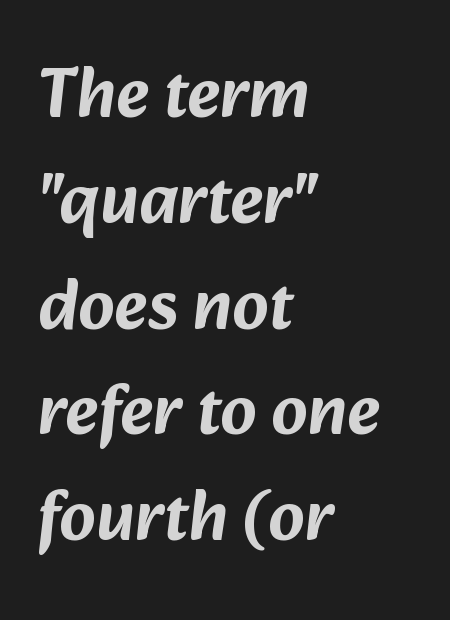
{"serif": "no", "width": "normal", "stroke_contrast": "low", "x_height": "medium", "monospaced": "no", "underline": "no", "align": "left", "line_spacing": "normal", "line_spacing_ratio": 1.49, "letter_spacing": "normal", "letter_spacing_em": 0.0, "glyph_px": 71}
